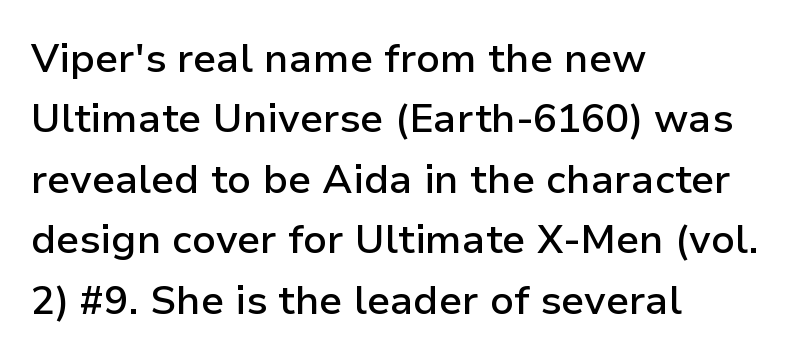
The image shows 40 px semibold sans-serif type, upright; set left-aligned, normal line spacing (1.51x), normal letter spacing, not underlined; low stroke contrast and a medium x-height.
